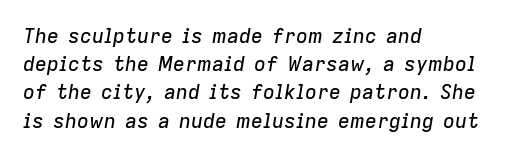
Q: Is the text italic (slanted)? A: Yes, it leans right by about 9 degrees.
Q: Is the text underlined? A: No.
Q: How is the paragraph aligned? A: Left-aligned.
Q: Is the spacing between letters normal or unusually wide? A: Normal.
Q: Is the spacing between lines tight, normal or loose? A: Normal.
